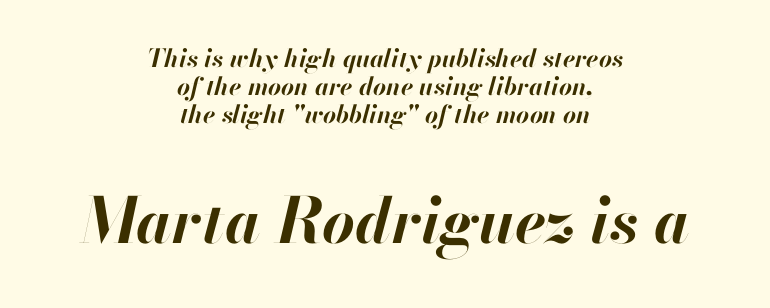
The image shows 63 px bold type, italic (leaning right); set centered, tight line spacing (1.12x), normal letter spacing, not underlined; the second (bottom) block is 2.52x larger; high stroke contrast and a small x-height.
